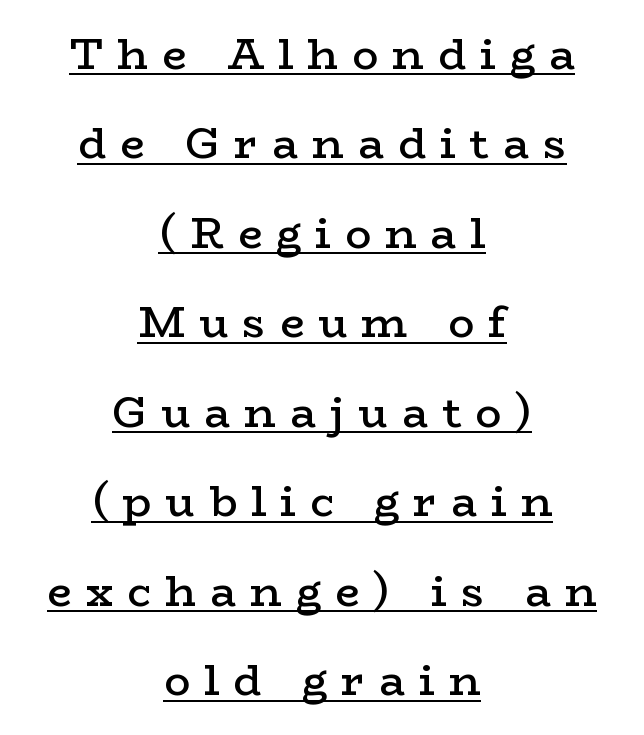
{"serif": "yes", "italic": "no", "bold": "semi", "weight": "semibold", "width": "wide", "stroke_contrast": "low", "x_height": "medium", "monospaced": "no", "underline": "yes", "align": "center", "line_spacing": "loose", "line_spacing_ratio": 2.08, "letter_spacing": "wide", "letter_spacing_em": 0.33, "glyph_px": 43}
